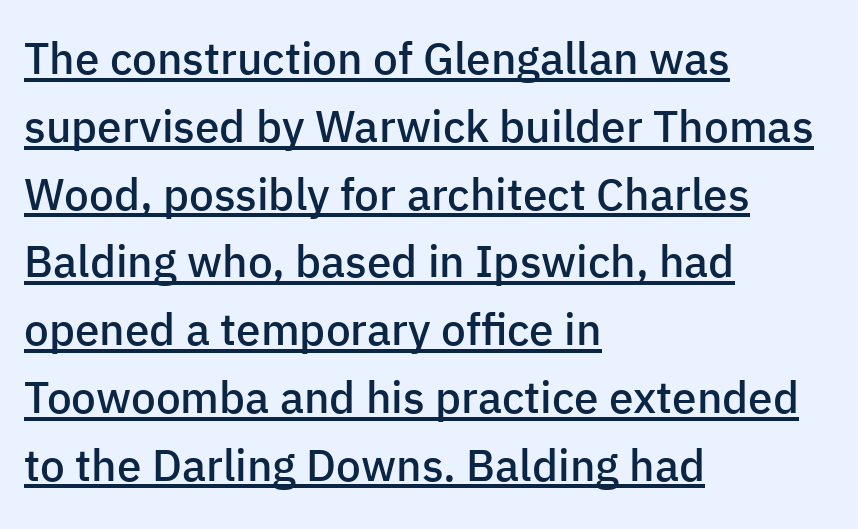
The image shows 44 px semibold sans-serif type, upright; set left-aligned, normal line spacing (1.54x), normal letter spacing, underlined; low stroke contrast and a medium x-height.
